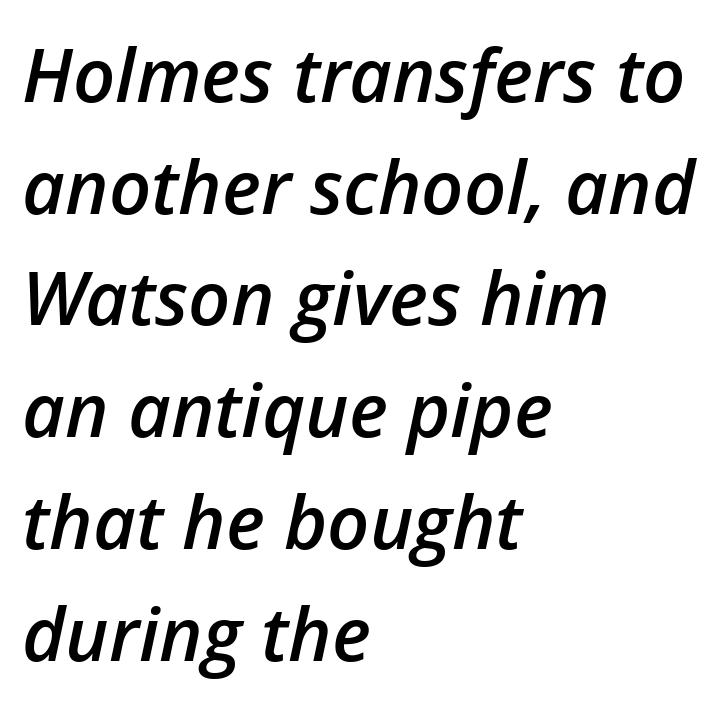
The image shows 74 px semibold type, italic (leaning right); set left-aligned, normal line spacing (1.51x), normal letter spacing, not underlined; low stroke contrast and a medium x-height.
